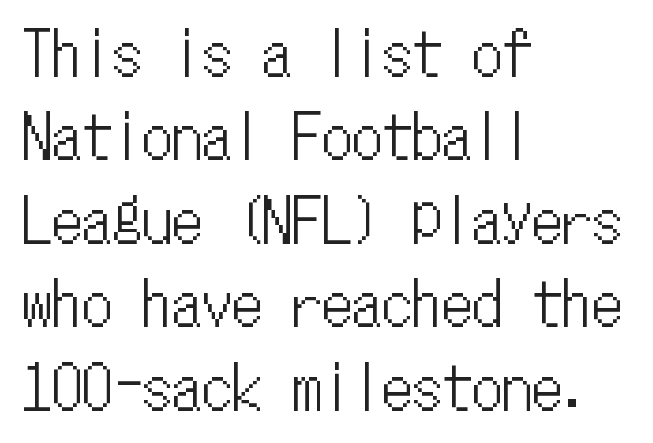
{"italic": "no", "width": "condensed", "stroke_contrast": "low", "x_height": "medium", "monospaced": "yes", "underline": "no", "align": "left", "line_spacing": "normal", "line_spacing_ratio": 1.39, "letter_spacing": "normal", "letter_spacing_em": 0.0, "glyph_px": 60}
